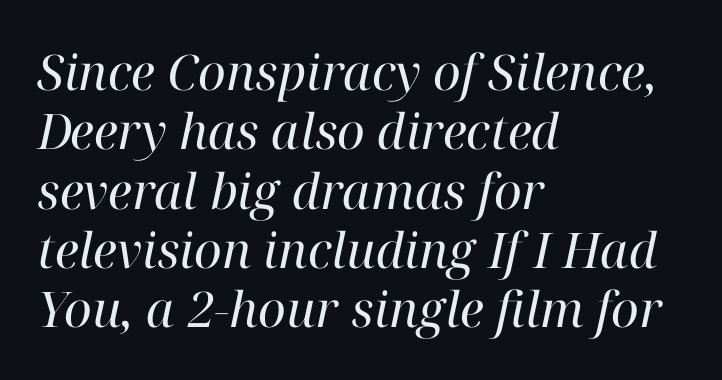
Q: Is the text bold? A: No.
Q: Is the text italic (slanted)? A: Yes, it leans right by about 12 degrees.
Q: Is the typeface a serif or a sans-serif typeface? A: Serif.
Q: Is the text underlined? A: No.
Q: How is the paragraph aligned? A: Left-aligned.
Q: Is the spacing between letters normal or unusually wide? A: Normal.
Q: Width (condensed, normal, or wide)? A: Normal.
Q: Stroke contrast? A: High.
Q: x-height? A: Medium.
Q: Monospaced? A: No.
